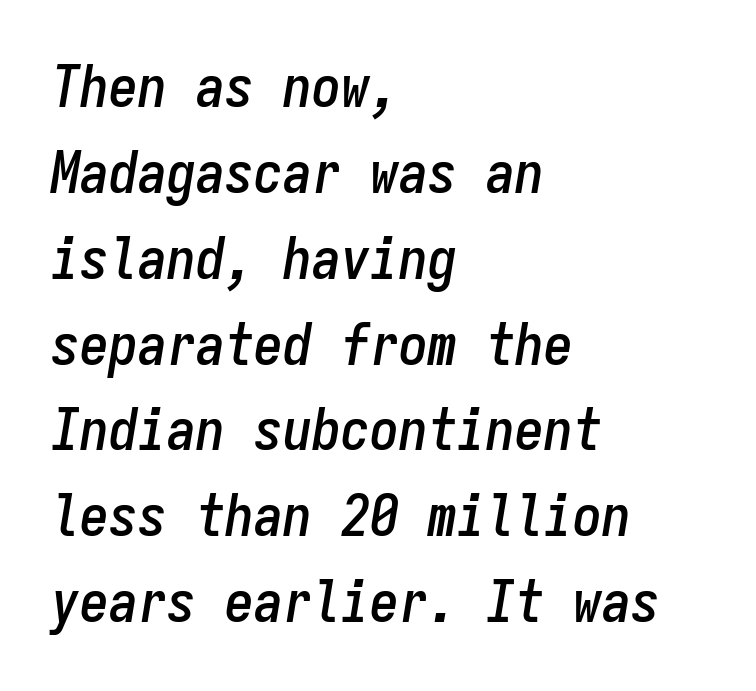
The image shows 58 px condensed type, italic (leaning right), monospaced; set left-aligned, normal line spacing (1.48x), normal letter spacing, not underlined; low stroke contrast and a medium x-height.
